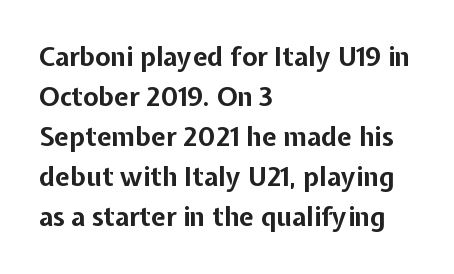
The image shows 26 px bold type, upright; set left-aligned, normal line spacing (1.54x), normal letter spacing, not underlined.
